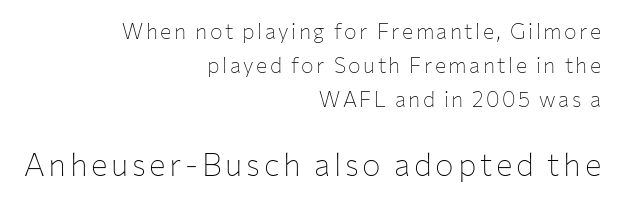
Horizontally, the lines are justified to the trailing edge only. The passage shown stacks its lines at a standard gap. This is the regular roman posture of the typeface. Spacing verdict: proportional, widths tailored to each character. The font is comparable to plain body text, perhaps lighter.
